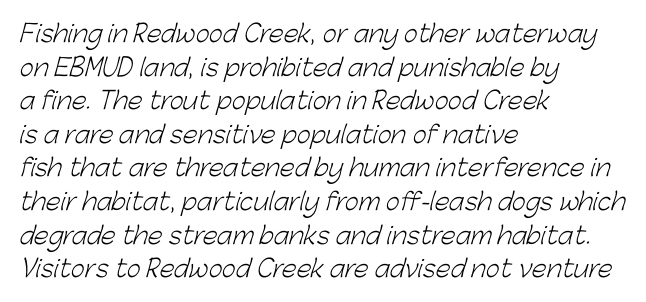
Horizontal alignment here is leftward, the default for most running prose. Weight: in the light-to-regular range. The glyphs are unaccompanied by any horizontal stroke below them. The lines sit at an ordinary, default distance from one another. Standard letterfit; no display-style spreading of the glyphs.
